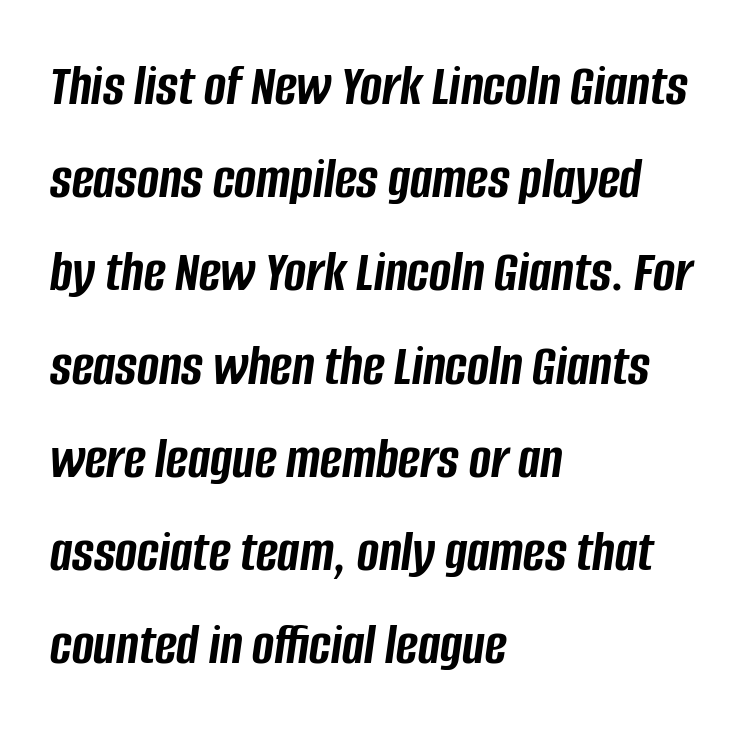
Typeset ragged right — the left edge is the straight one. You'd pick this weight for a headline — it's a proper bold. The space between consecutive lines is moderate. The type is set solid horizontally, with unmodified tracking. If you drew a line through each stem, it would be angled. Spacing verdict: proportional, widths tailored to each character.
